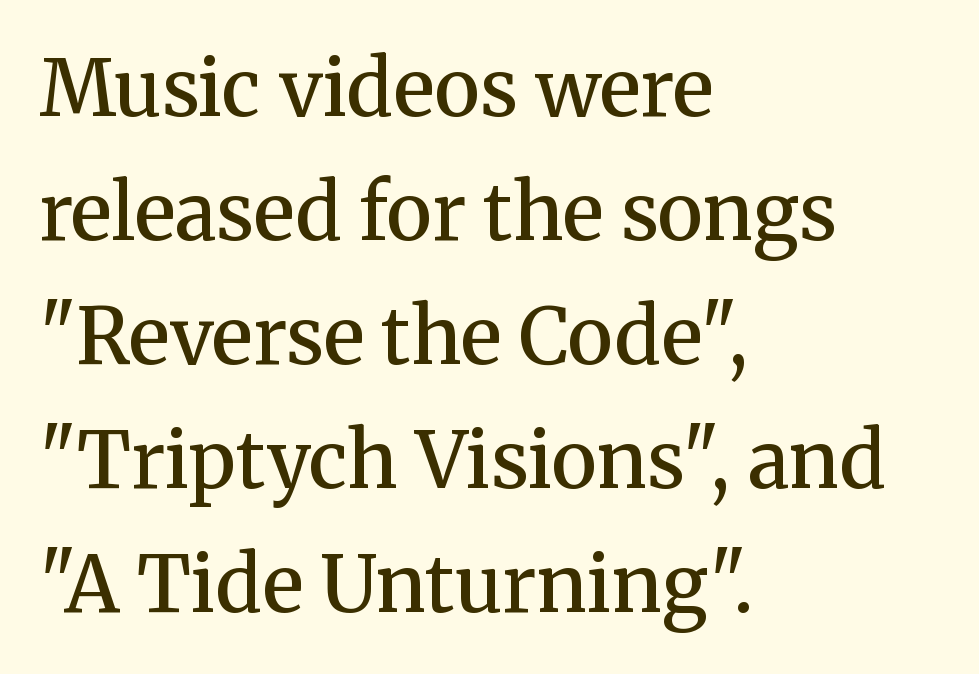
The image shows 78 px semibold serif type, upright; set left-aligned, normal line spacing (1.59x), normal letter spacing, not underlined; medium stroke contrast and a medium x-height.
